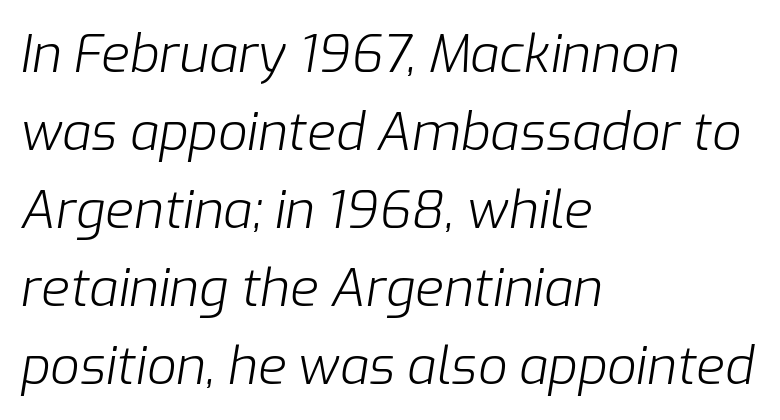
{"italic": "yes", "lean": "right", "slant_degrees": 9, "bold": "no", "weight": "light", "width": "normal", "stroke_contrast": "low", "x_height": "medium", "monospaced": "no", "underline": "no", "align": "left", "line_spacing": "normal", "line_spacing_ratio": 1.5, "letter_spacing": "normal", "letter_spacing_em": 0.0, "glyph_px": 52}
